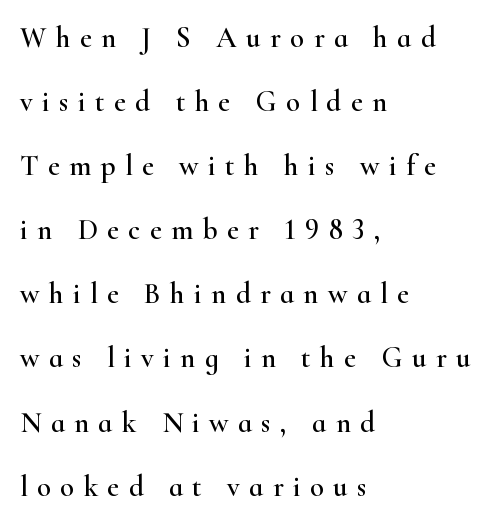
Q: Is the text italic (slanted)? A: No, it is upright.
Q: Is the typeface a serif or a sans-serif typeface? A: Serif.
Q: Is the text underlined? A: No.
Q: How is the paragraph aligned? A: Left-aligned.
Q: Is the spacing between letters normal or unusually wide? A: Unusually wide.
Q: Is the spacing between lines tight, normal or loose? A: Loose.
Q: Width (condensed, normal, or wide)? A: Wide.
Q: Stroke contrast? A: High.
Q: x-height? A: Small.
Q: Monospaced? A: No.
